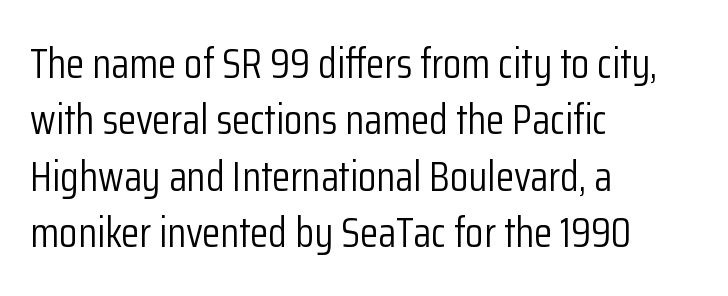
{"serif": "no", "italic": "no", "bold": "no", "weight": "light", "width": "condensed", "stroke_contrast": "low", "x_height": "medium", "monospaced": "no", "underline": "no", "align": "left", "line_spacing": "normal", "line_spacing_ratio": 1.34, "letter_spacing": "normal", "letter_spacing_em": 0.0, "glyph_px": 42}
